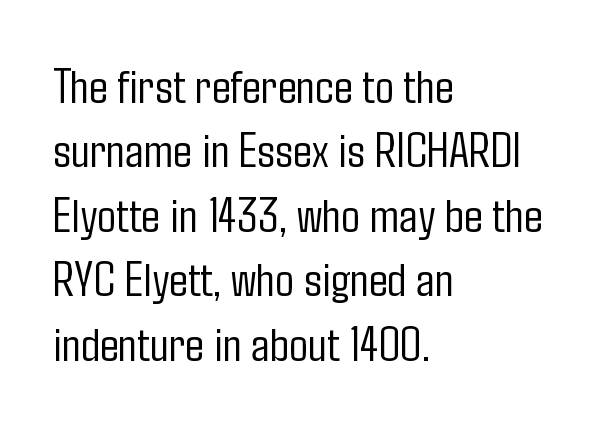
Q: Is the text bold? A: No.
Q: Is the text italic (slanted)? A: No, it is upright.
Q: Is the typeface a serif or a sans-serif typeface? A: Sans-serif.
Q: Is the text underlined? A: No.
Q: How is the paragraph aligned? A: Left-aligned.
Q: Is the spacing between letters normal or unusually wide? A: Normal.
Q: Is the spacing between lines tight, normal or loose? A: Normal.
Q: Width (condensed, normal, or wide)? A: Condensed.
Q: Stroke contrast? A: Low.
Q: x-height? A: Medium.
Q: Monospaced? A: No.
